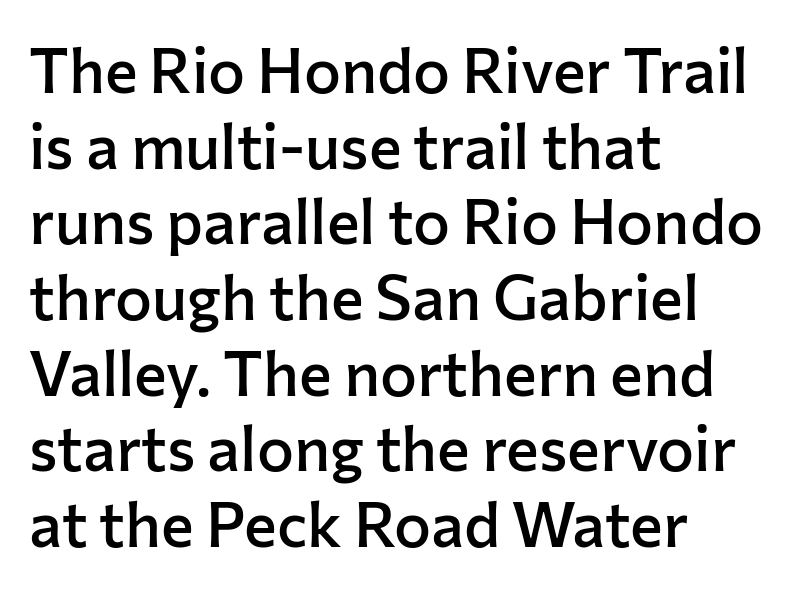
The sample has been set in demibold, a notch under bold. The rag falls on the right side of this text block. Varying glyph widths throughout — classic text-font behaviour. The space directly below the letters is spotless. The gaps between neighbouring characters are ordinary and unremarkable. The designer went with a sans here, leaving each stem footless.
